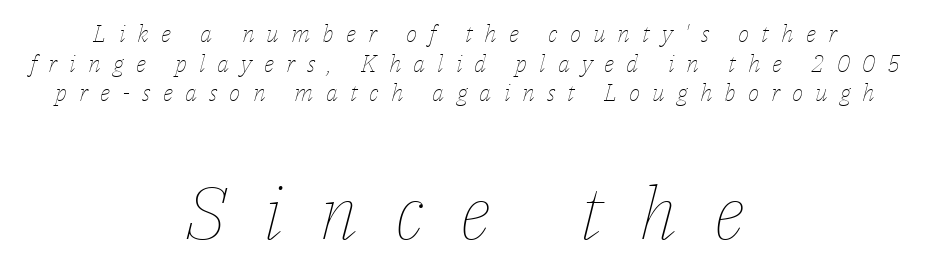
The zone under the glyphs is completely vacant. Both edges are ragged and mirror each other, which tells us the setting is centered. This layout puts the modest block above and the oversized block below. There is plenty of visible air inserted between adjacent glyphs. Notice how the stems are inclined rather than vertical — that's the hallmark of italics.
